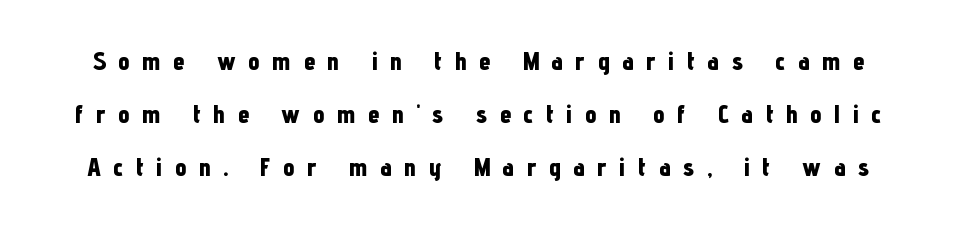
These lines carry a lot of weight — the face is fully bold. Rendered with straight, roman letterforms. Caption: expanded tracking, letters set apart. What's the leading like? Stretched, with rows far apart. Descenders are the only things crossing below the line.
